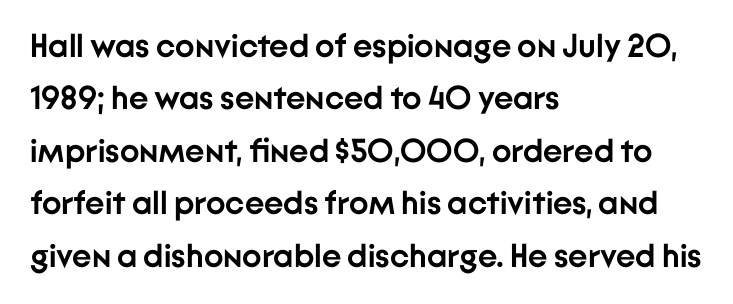
Q: Is the text bold? A: Yes.
Q: Is the text italic (slanted)? A: No, it is upright.
Q: Is the typeface a serif or a sans-serif typeface? A: Sans-serif.
Q: Is the text underlined? A: No.
Q: How is the paragraph aligned? A: Left-aligned.
Q: Is the spacing between letters normal or unusually wide? A: Normal.
Q: Is the spacing between lines tight, normal or loose? A: Normal.
Q: Width (condensed, normal, or wide)? A: Normal.
Q: Stroke contrast? A: Low.
Q: x-height? A: Medium.
Q: Monospaced? A: No.
